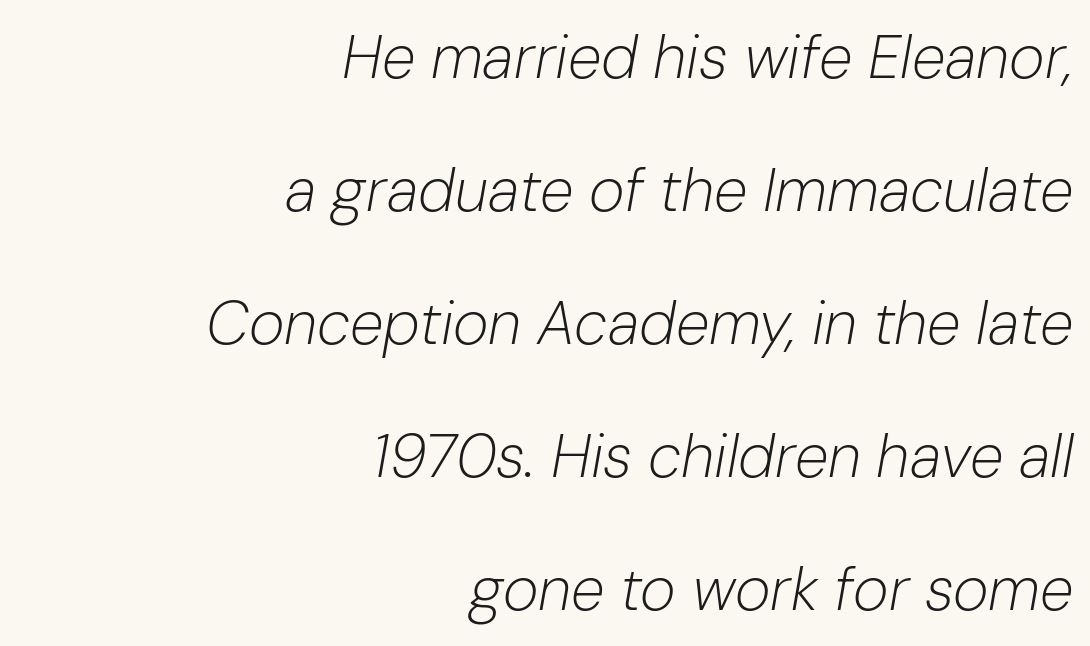
Q: Is the text bold? A: No.
Q: Is the text italic (slanted)? A: Yes, it leans right by about 10 degrees.
Q: Is the text underlined? A: No.
Q: How is the paragraph aligned? A: Right-aligned.
Q: Is the spacing between letters normal or unusually wide? A: Normal.
Q: Is the spacing between lines tight, normal or loose? A: Loose.
Q: Width (condensed, normal, or wide)? A: Normal.
Q: Stroke contrast? A: Low.
Q: x-height? A: Medium.
Q: Monospaced? A: No.
